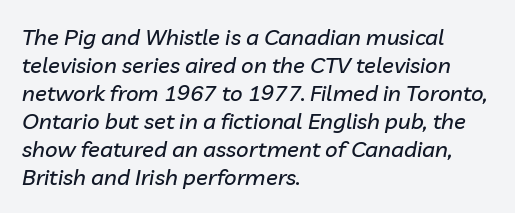
{"italic": "yes", "lean": "right", "slant_degrees": 10, "underline": "no", "align": "left", "line_spacing": "normal", "line_spacing_ratio": 1.27, "letter_spacing": "normal", "letter_spacing_em": 0.0, "glyph_px": 22}
